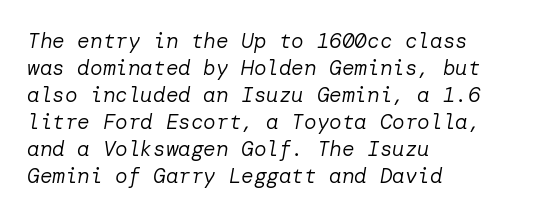
The image shows 21 px text type, italic (leaning right); set left-aligned, normal line spacing (1.29x), normal letter spacing, not underlined.
